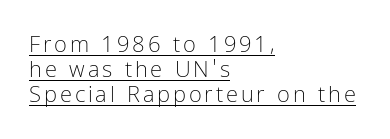
The image shows 22 px text type, upright; set left-aligned, tight line spacing (1.13x), underlined.
